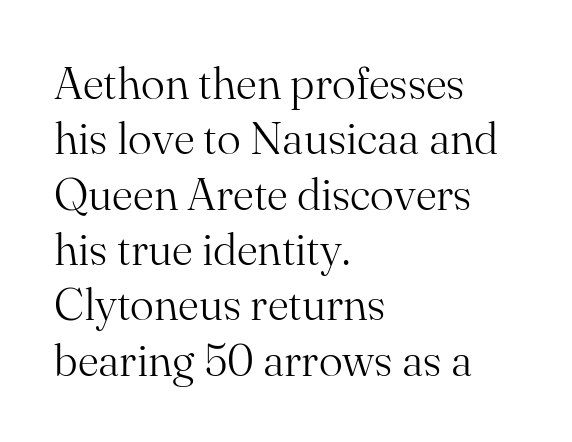
{"serif": "yes", "italic": "no", "bold": "no", "weight": "light", "width": "normal", "stroke_contrast": "medium", "x_height": "small", "monospaced": "no", "underline": "no", "align": "left", "line_spacing_ratio": 1.23, "letter_spacing": "normal", "letter_spacing_em": 0.0, "glyph_px": 45}
